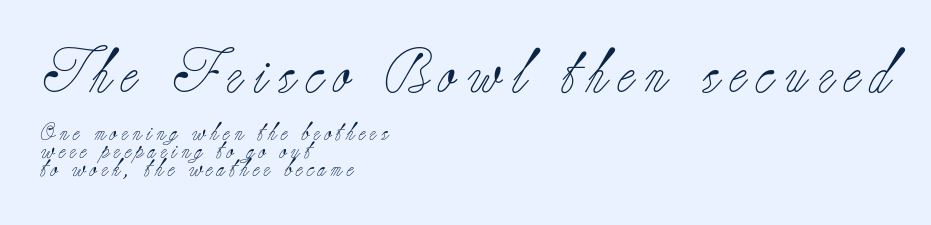
Unlike a clean sans, this face finishes its strokes with serifs. Character widths vary here, with narrow letters taking less room than wide ones. Bold? No — there's no thickening of the strokes. Has an underline been added? It has not.
